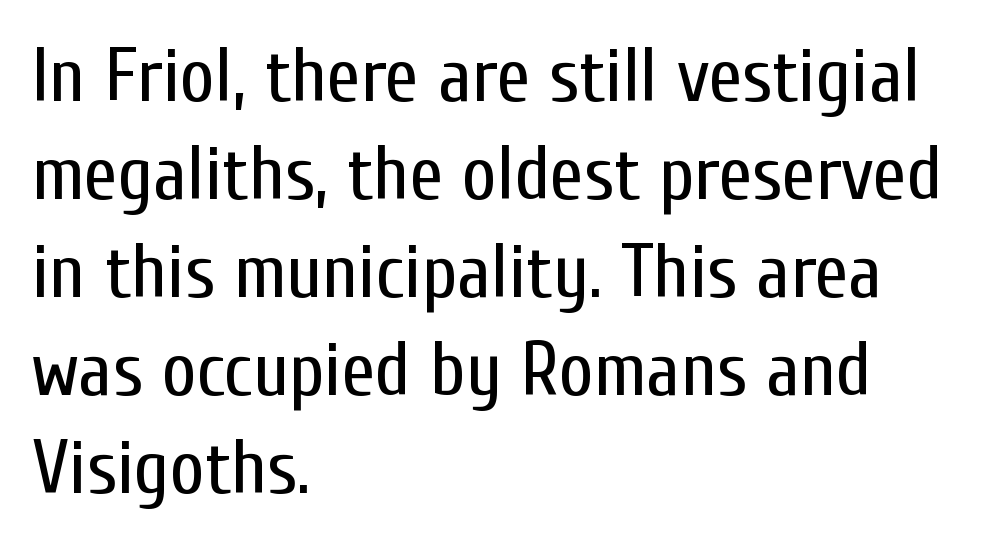
Tall strokes in this sample are plumb rather than angled. Notice how descenders clear the ascenders below comfortably — that's standard leading. Observe the ordinary spacing: letters are neighbours, not strangers. Each row of text sits above clean, open space. The typeface has the unassuming heft of standard copy or less.
